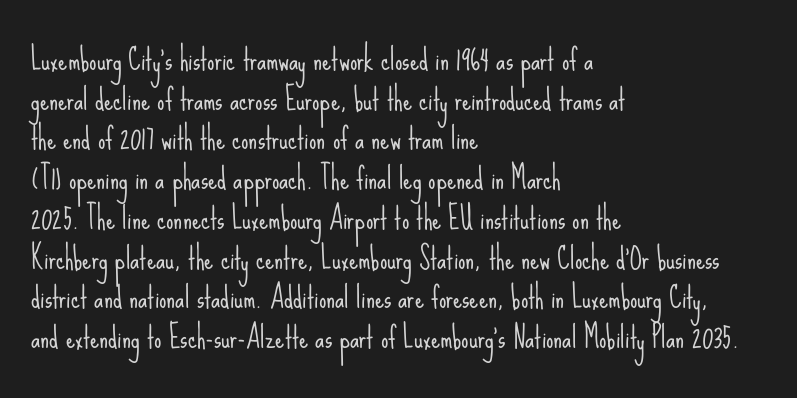
The string is rendered with underlining switched off. The passage shown is typed in a proportional face where columns would drift. This is the regular roman posture of the typeface. No extra tracking has been applied to these lines.
